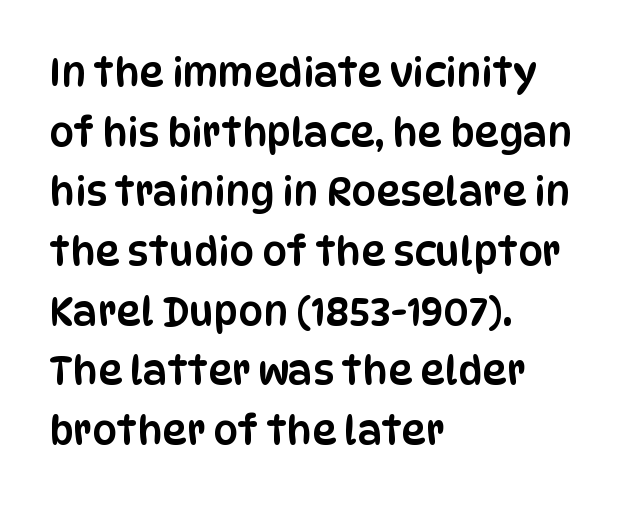
Q: Is the text italic (slanted)? A: No, it is upright.
Q: Is the typeface a serif or a sans-serif typeface? A: Sans-serif.
Q: Is the text underlined? A: No.
Q: How is the paragraph aligned? A: Left-aligned.
Q: Is the spacing between letters normal or unusually wide? A: Normal.
Q: Is the spacing between lines tight, normal or loose? A: Normal.
Q: Width (condensed, normal, or wide)? A: Condensed.
Q: Stroke contrast? A: Low.
Q: x-height? A: Large.
Q: Monospaced? A: No.
